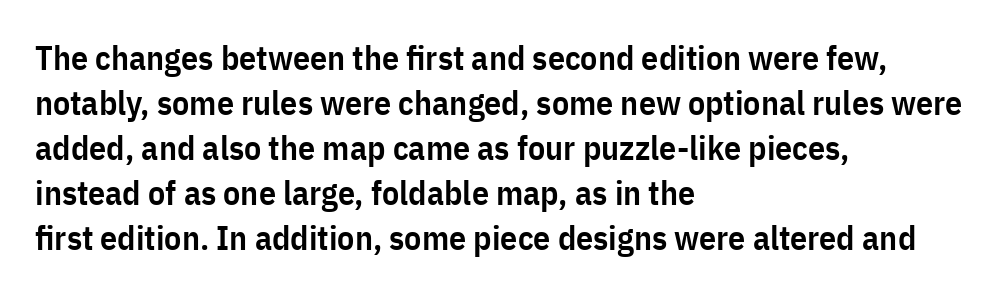
{"serif": "no", "italic": "no", "bold": "semi", "weight": "semibold", "width": "condensed", "stroke_contrast": "low", "x_height": "medium", "monospaced": "no", "underline": "no", "align": "left", "line_spacing": "normal", "line_spacing_ratio": 1.32, "letter_spacing": "normal", "letter_spacing_em": 0.0, "glyph_px": 34}
